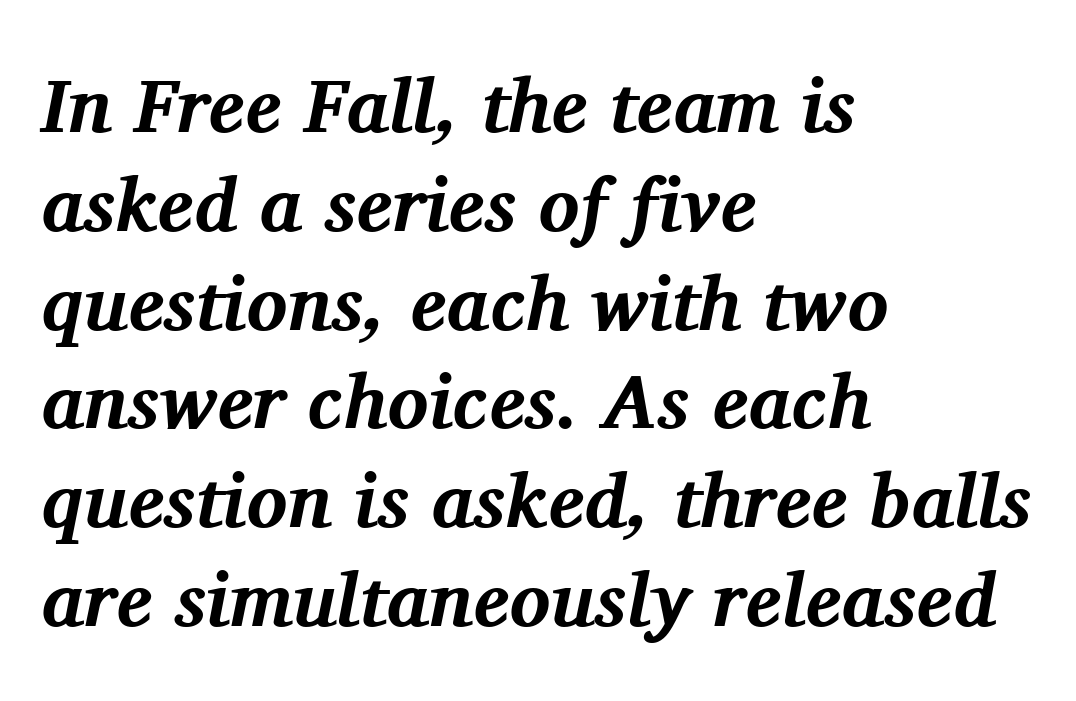
The image shows 76 px bold serif type, italic (leaning right); set left-aligned, normal line spacing (1.3x), normal letter spacing, not underlined; medium stroke contrast and a medium x-height.
